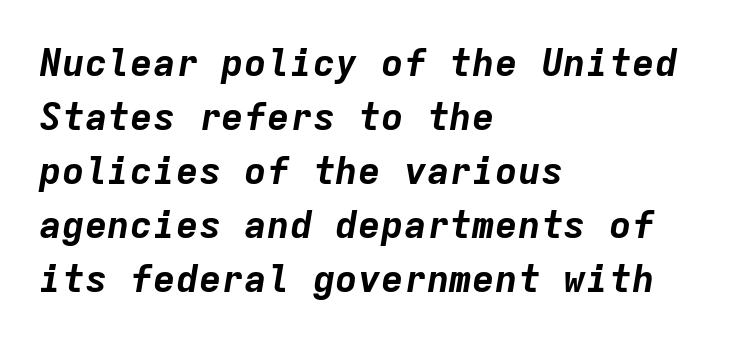
Q: Is the text bold? A: Yes.
Q: Is the text italic (slanted)? A: Yes, it leans right by about 9 degrees.
Q: Is the text underlined? A: No.
Q: How is the paragraph aligned? A: Left-aligned.
Q: Is the spacing between letters normal or unusually wide? A: Normal.
Q: Is the spacing between lines tight, normal or loose? A: Normal.
Q: Width (condensed, normal, or wide)? A: Normal.
Q: Stroke contrast? A: Low.
Q: x-height? A: Medium.
Q: Monospaced? A: Yes.
